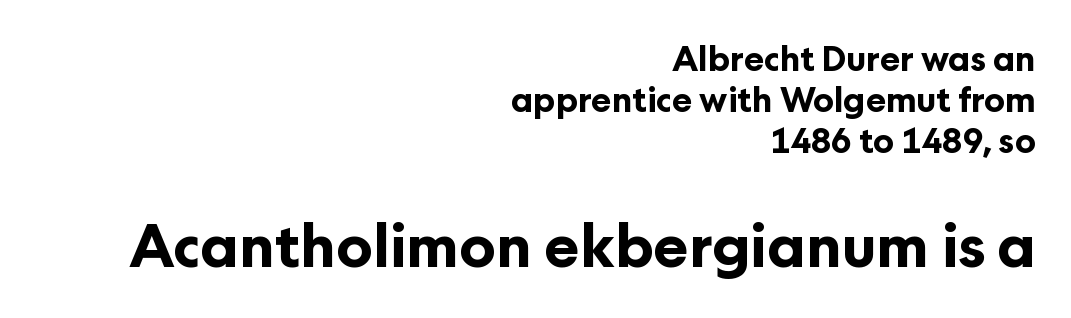
The image shows 59 px bold sans-serif type, upright; set right-aligned, line spacing 1.21x, normal letter spacing, not underlined; the second (bottom) block is 1.74x larger; low stroke contrast and a medium x-height.
